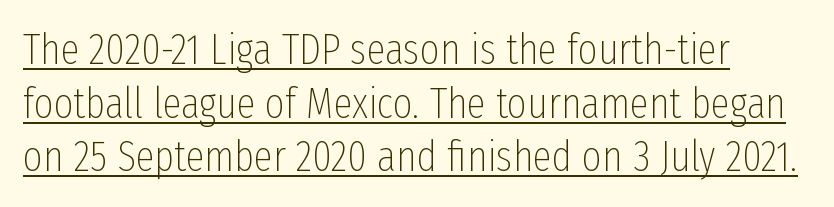
The image shows 43 px thin, condensed sans-serif type, upright; set left-aligned, normal line spacing (1.25x), normal letter spacing, underlined; low stroke contrast and a medium x-height.
